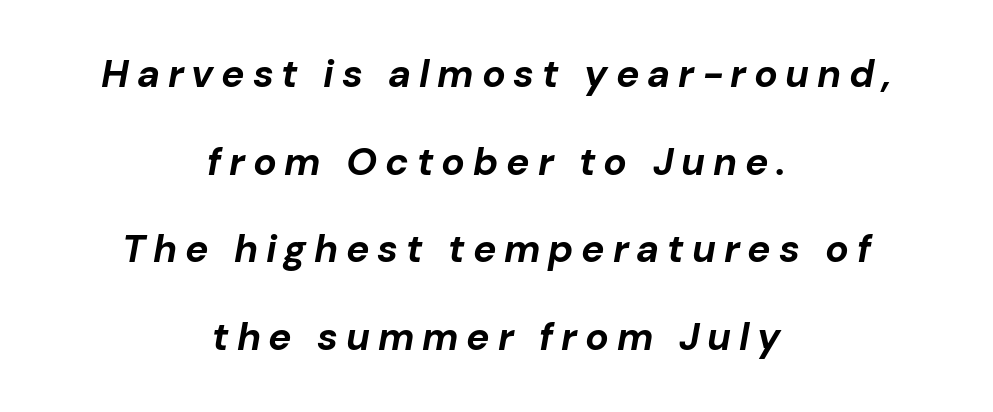
{"italic": "yes", "lean": "right", "slant_degrees": 10, "bold": "yes", "weight": "bold", "width": "normal", "stroke_contrast": "low", "x_height": "medium", "monospaced": "no", "underline": "no", "align": "center", "line_spacing": "loose", "line_spacing_ratio": 2.25, "letter_spacing": "wide", "letter_spacing_em": 0.2, "glyph_px": 39}
